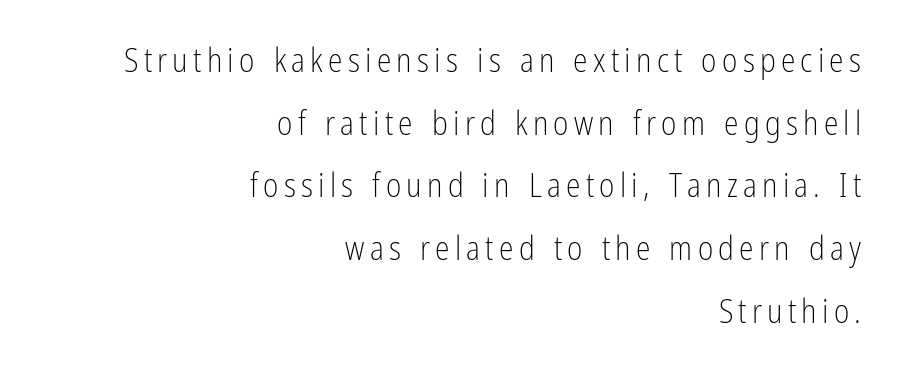
Q: Is the text bold? A: No.
Q: Is the text italic (slanted)? A: No, it is upright.
Q: Is the typeface a serif or a sans-serif typeface? A: Sans-serif.
Q: Is the text underlined? A: No.
Q: How is the paragraph aligned? A: Right-aligned.
Q: Is the spacing between lines tight, normal or loose? A: Loose.
Q: Width (condensed, normal, or wide)? A: Condensed.
Q: Stroke contrast? A: Low.
Q: x-height? A: Medium.
Q: Monospaced? A: No.
